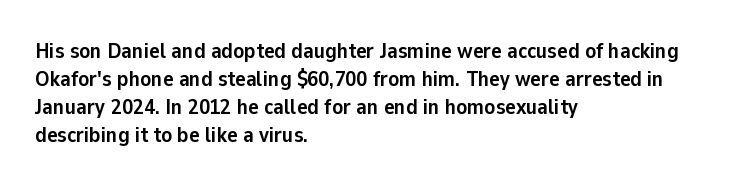
The image shows 22 px bold type, upright; set left-aligned, normal line spacing (1.27x), normal letter spacing, not underlined.
